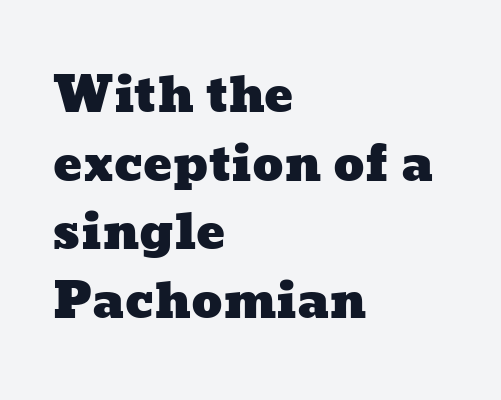
{"width": "wide", "stroke_contrast": "low", "x_height": "medium", "monospaced": "no", "underline": "no", "align": "left", "line_spacing": "normal", "line_spacing_ratio": 1.43, "letter_spacing": "normal", "letter_spacing_em": 0.0, "glyph_px": 48}
